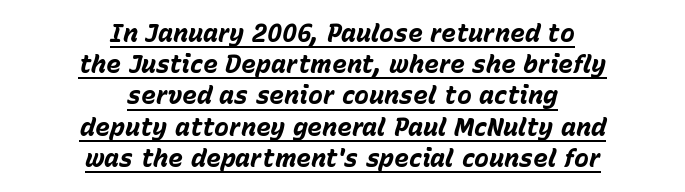
{"italic": "yes", "lean": "right", "slant_degrees": 15, "bold": "yes", "underline": "yes", "align": "center", "line_spacing": "normal", "line_spacing_ratio": 1.25, "letter_spacing": "normal", "letter_spacing_em": 0.0, "glyph_px": 25}
